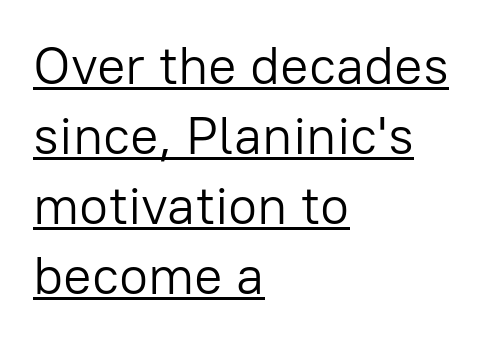
{"serif": "no", "italic": "no", "bold": "no", "weight": "light", "width": "normal", "stroke_contrast": "low", "x_height": "medium", "monospaced": "no", "underline": "yes", "align": "left", "line_spacing": "normal", "line_spacing_ratio": 1.32, "letter_spacing": "normal", "letter_spacing_em": 0.0, "glyph_px": 53}
